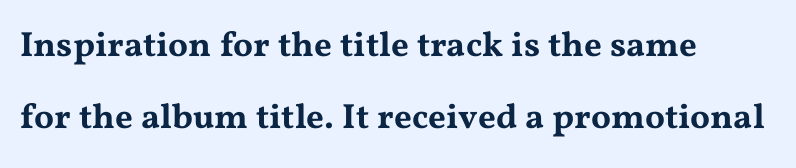
Q: Is the text italic (slanted)? A: No, it is upright.
Q: Is the typeface a serif or a sans-serif typeface? A: Serif.
Q: Is the text underlined? A: No.
Q: How is the paragraph aligned? A: Left-aligned.
Q: Is the spacing between letters normal or unusually wide? A: Normal.
Q: Is the spacing between lines tight, normal or loose? A: Loose.
Q: Width (condensed, normal, or wide)? A: Wide.
Q: Stroke contrast? A: Medium.
Q: x-height? A: Medium.
Q: Monospaced? A: No.
